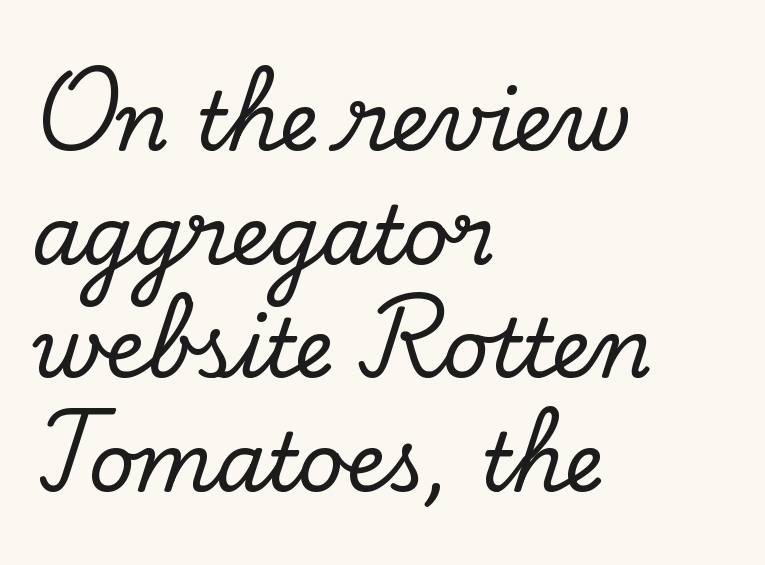
Q: Is the text italic (slanted)? A: Yes.
Q: Is the typeface a serif or a sans-serif typeface? A: Serif.
Q: Is the text underlined? A: No.
Q: How is the paragraph aligned? A: Left-aligned.
Q: Is the spacing between letters normal or unusually wide? A: Normal.
Q: Is the spacing between lines tight, normal or loose? A: Normal.
Q: Width (condensed, normal, or wide)? A: Normal.
Q: Stroke contrast? A: Low.
Q: x-height? A: Small.
Q: Monospaced? A: No.
